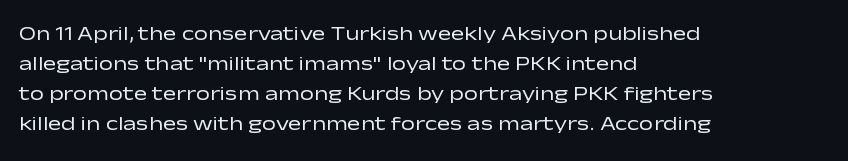
The image shows 20 px text type, upright; set left-aligned, normal line spacing (1.5x), normal letter spacing, not underlined.
